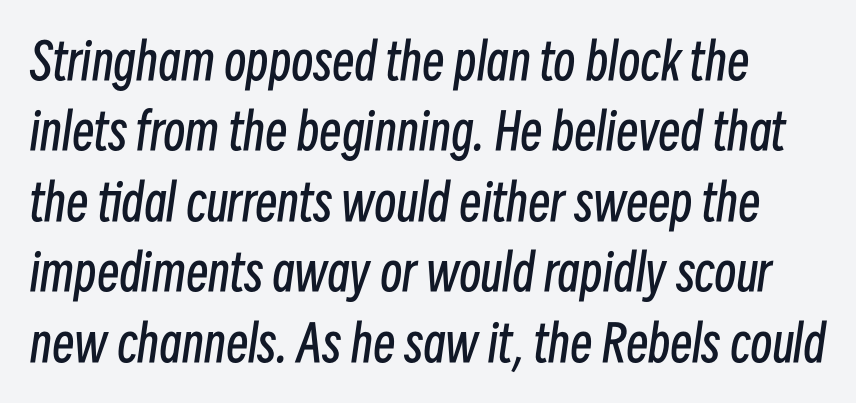
Q: Is the text bold? A: No.
Q: Is the text italic (slanted)? A: Yes, it leans right by about 8 degrees.
Q: Is the text underlined? A: No.
Q: Is the spacing between letters normal or unusually wide? A: Normal.
Q: Is the spacing between lines tight, normal or loose? A: Normal.
Q: Width (condensed, normal, or wide)? A: Condensed.
Q: Stroke contrast? A: Low.
Q: x-height? A: Medium.
Q: Monospaced? A: No.
